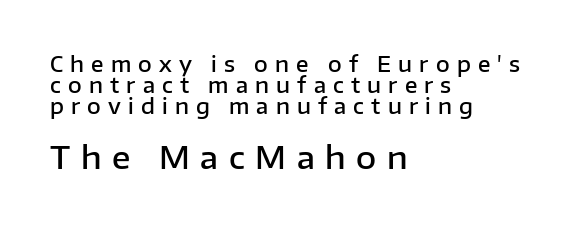
The image shows 31 px semibold sans-serif type, upright; set left-aligned, tight line spacing (0.99x), unusually wide letter spacing (+0.34 em), not underlined; the second (bottom) block is 1.48x larger; low stroke contrast and a medium x-height.
